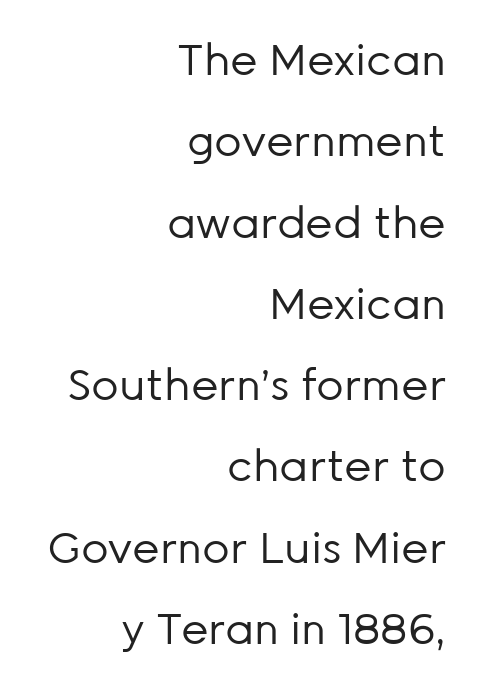
Q: Is the text bold? A: No.
Q: Is the text italic (slanted)? A: No, it is upright.
Q: Is the typeface a serif or a sans-serif typeface? A: Sans-serif.
Q: Is the text underlined? A: No.
Q: How is the paragraph aligned? A: Right-aligned.
Q: Is the spacing between letters normal or unusually wide? A: Normal.
Q: Width (condensed, normal, or wide)? A: Normal.
Q: Stroke contrast? A: Low.
Q: x-height? A: Medium.
Q: Monospaced? A: No.
